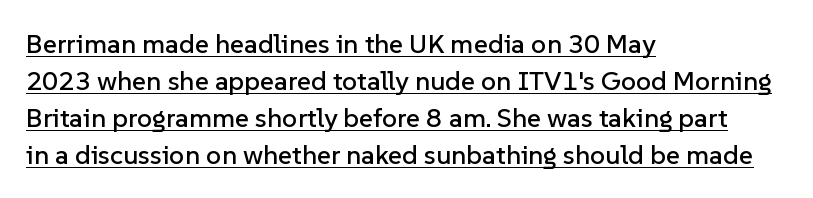
Here the glyphs are tracked normally, forming tight word shapes. Every word sits above its own underline. In terms of posture, this sample is upright. A typesetter would call this leading conventional body-copy spacing.
